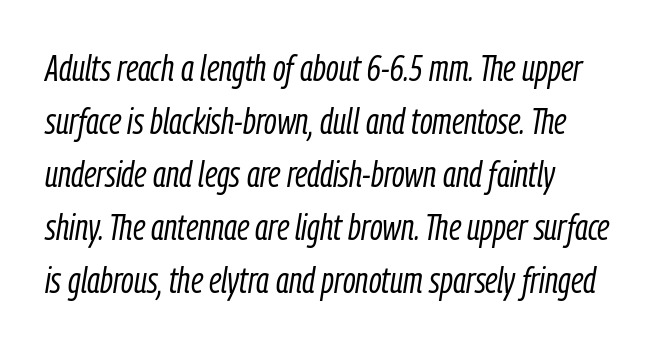
Do the characters align in a grid? No, the font is proportional. The face used here is rendered with its standard letterfit. The text carries the slant typical of an italic or oblique font. The lines sit at an ordinary, default distance from one another. This rendering features lettering with no underline. Each stroke keeps to a modest, everyday thickness or less.
